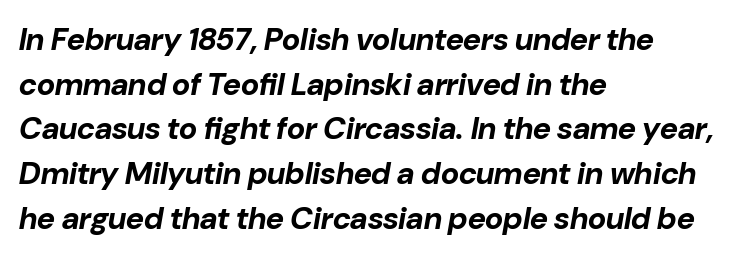
{"italic": "yes", "lean": "right", "slant_degrees": 10, "bold": "yes", "weight": "bold", "width": "normal", "stroke_contrast": "low", "x_height": "medium", "monospaced": "no", "underline": "no", "align": "left", "line_spacing": "normal", "line_spacing_ratio": 1.44, "letter_spacing": "normal", "letter_spacing_em": 0.0, "glyph_px": 31}
